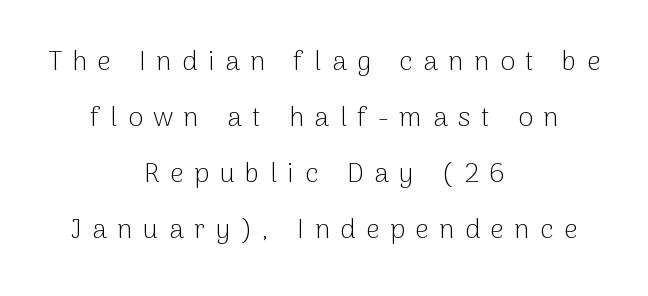
The image shows 27 px text type, upright; set centered, loose line spacing (2.08x), unusually wide letter spacing (+0.39 em), not underlined.
